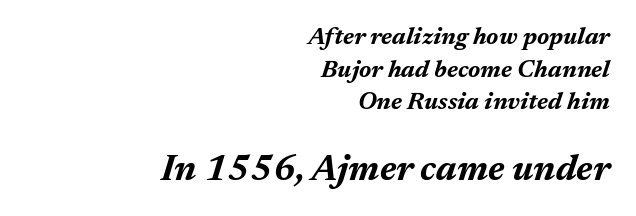
{"italic": "yes", "lean": "right", "slant_degrees": 17, "bold": "yes", "weight": "bold", "width": "normal", "stroke_contrast": "medium", "x_height": "medium", "monospaced": "no", "underline": "no", "align": "right", "line_spacing": "normal", "line_spacing_ratio": 1.36, "letter_spacing": "normal", "letter_spacing_em": 0.0, "larger_block": "second", "size_ratio": 1.5, "glyph_px": 36}
